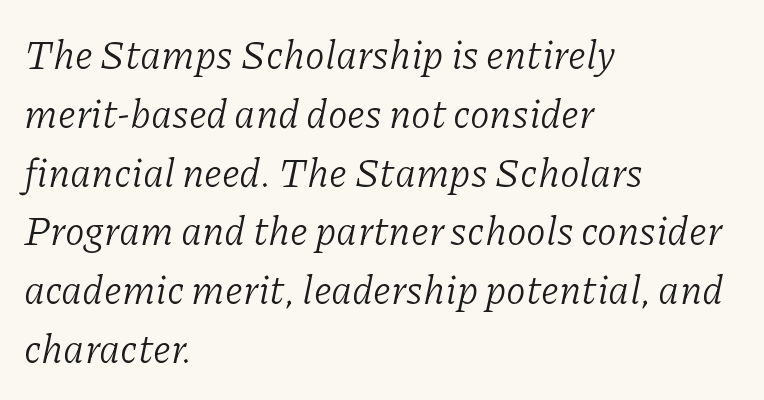
Q: Is the text bold? A: No.
Q: Is the text italic (slanted)? A: Yes, it leans right by about 11 degrees.
Q: Is the typeface a serif or a sans-serif typeface? A: Serif.
Q: Is the text underlined? A: No.
Q: How is the paragraph aligned? A: Left-aligned.
Q: Is the spacing between letters normal or unusually wide? A: Normal.
Q: Is the spacing between lines tight, normal or loose? A: Normal.
Q: Width (condensed, normal, or wide)? A: Normal.
Q: Stroke contrast? A: Low.
Q: x-height? A: Medium.
Q: Monospaced? A: No.
